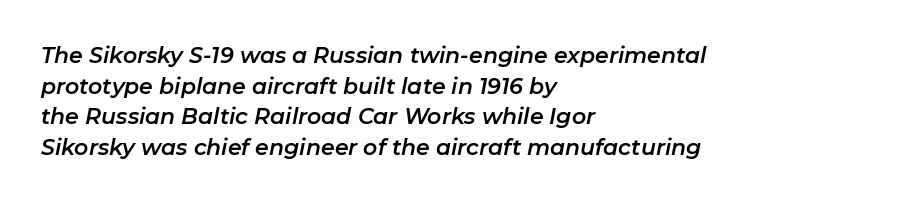
{"italic": "yes", "lean": "right", "slant_degrees": 11, "underline": "no", "align": "left", "line_spacing": "normal", "line_spacing_ratio": 1.39, "letter_spacing": "normal", "letter_spacing_em": 0.0, "glyph_px": 22}
